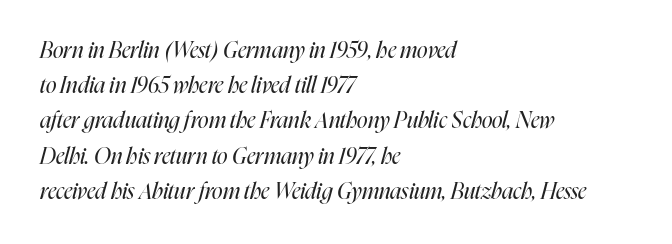
Notice how the stems are inclined rather than vertical — that's the hallmark of italics. Heft: none added — not bold. This sample uses plain, unmodified letter spacing. Descenders hang freely into open space. This sample is left-justified, so line endings fall wherever the words run out.
